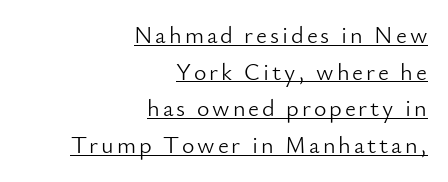
In designer terms, the underline attribute is active on this setting. Unlike italic type, these characters show no tilt at all. Notice how descenders clear the ascenders below comfortably — that's standard leading. No letter is thick-stroked: the sample isn't bold. Line endings align vertically; line beginnings do not.
